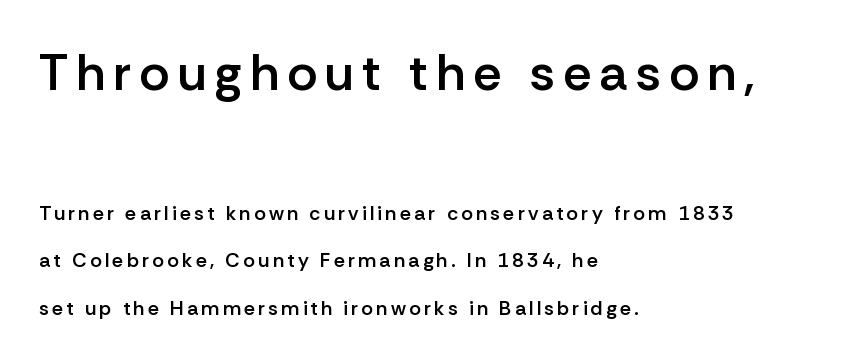
Q: Is the text bold? A: Semi-bold.
Q: Is the text italic (slanted)? A: No, it is upright.
Q: Is the typeface a serif or a sans-serif typeface? A: Sans-serif.
Q: Is the text underlined? A: No.
Q: How is the paragraph aligned? A: Left-aligned.
Q: Is the spacing between lines tight, normal or loose? A: Loose.
Q: Which block of text is set in a larger size, the first (top) or the second (bottom)? A: The first (top) one.
Q: Width (condensed, normal, or wide)? A: Normal.
Q: Stroke contrast? A: Low.
Q: x-height? A: Medium.
Q: Monospaced? A: No.
